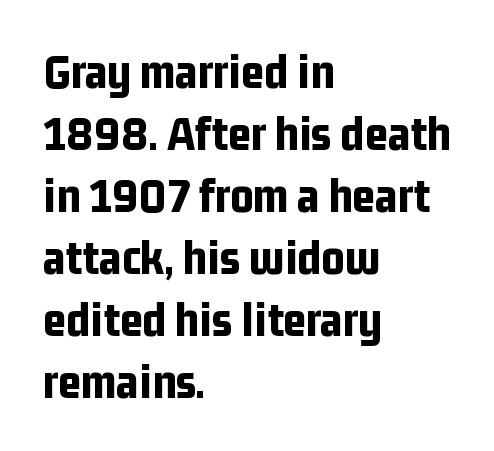
{"serif": "no", "italic": "no", "bold": "yes", "weight": "bold", "width": "condensed", "stroke_contrast": "low", "x_height": "medium", "monospaced": "no", "underline": "no", "align": "left", "line_spacing_ratio": 1.24, "letter_spacing": "normal", "letter_spacing_em": 0.0, "glyph_px": 50}
